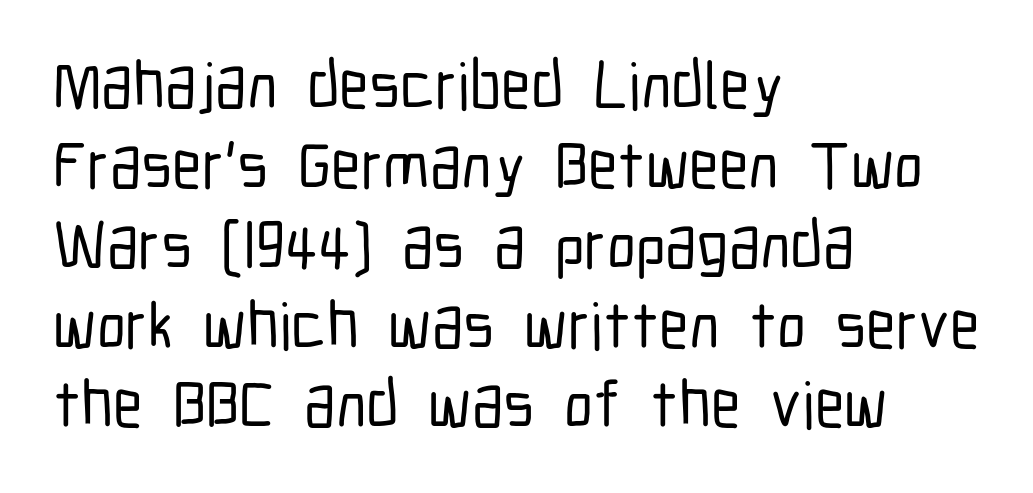
Q: Is the text italic (slanted)? A: No, it is upright.
Q: Is the typeface a serif or a sans-serif typeface? A: Sans-serif.
Q: Is the text underlined? A: No.
Q: How is the paragraph aligned? A: Left-aligned.
Q: Is the spacing between letters normal or unusually wide? A: Normal.
Q: Width (condensed, normal, or wide)? A: Condensed.
Q: Stroke contrast? A: Low.
Q: x-height? A: Medium.
Q: Monospaced? A: No.
